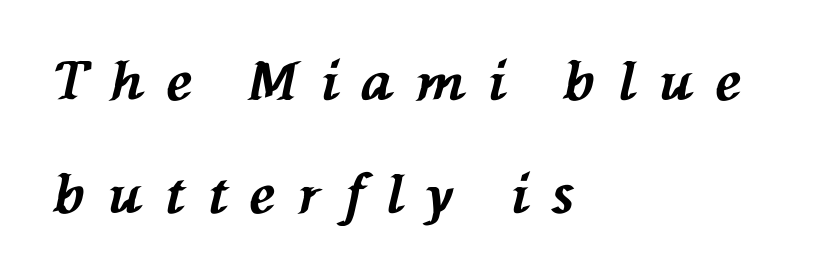
Q: Is the text bold? A: Yes.
Q: Is the text italic (slanted)? A: Yes, it leans left by about 76 degrees.
Q: Is the text underlined? A: No.
Q: How is the paragraph aligned? A: Left-aligned.
Q: Is the spacing between letters normal or unusually wide? A: Unusually wide.
Q: Is the spacing between lines tight, normal or loose? A: Loose.
Q: Width (condensed, normal, or wide)? A: Normal.
Q: Stroke contrast? A: Medium.
Q: x-height? A: Medium.
Q: Monospaced? A: No.
